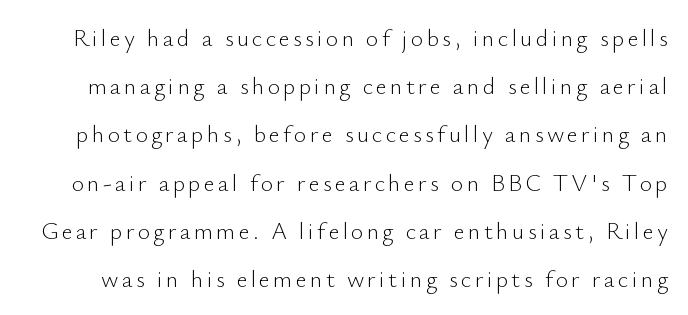
{"italic": "no", "bold": "no", "underline": "no", "line_spacing": "loose", "line_spacing_ratio": 2.01, "glyph_px": 24}
